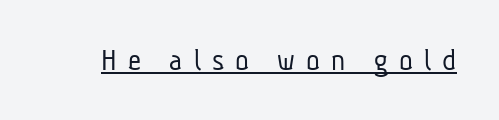
Q: Is the text bold? A: No.
Q: Is the typeface a serif or a sans-serif typeface? A: Sans-serif.
Q: Is the text underlined? A: Yes.
Q: Is the spacing between letters normal or unusually wide? A: Unusually wide.
Q: Width (condensed, normal, or wide)? A: Condensed.
Q: Stroke contrast? A: Low.
Q: x-height? A: Medium.
Q: Monospaced? A: No.
